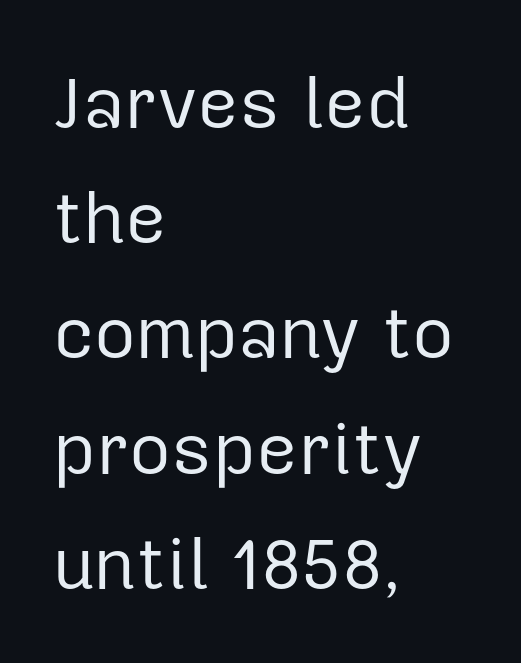
The image shows 72 px regular-weight sans-serif type, upright; set left-aligned, normal line spacing (1.6x), normal letter spacing, not underlined; low stroke contrast and a medium x-height.
